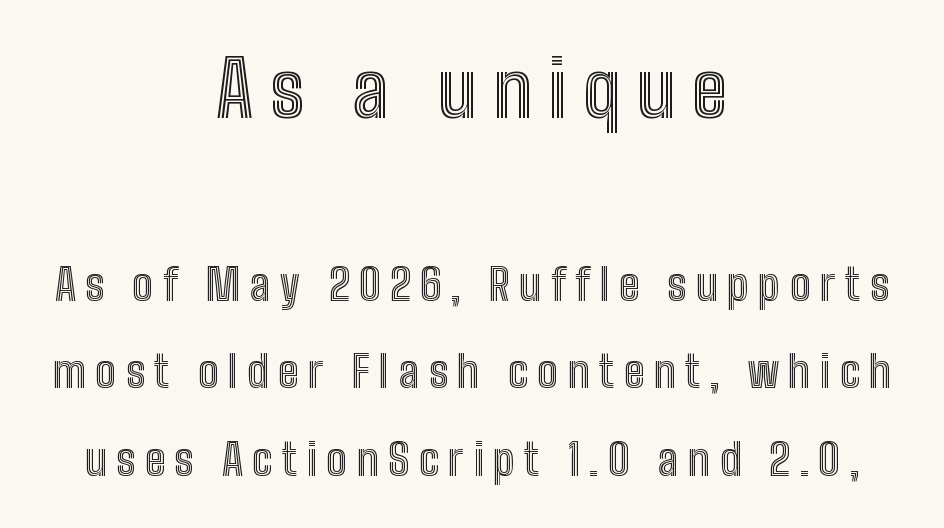
Q: Is the text italic (slanted)? A: No, it is upright.
Q: Is the text underlined? A: No.
Q: How is the paragraph aligned? A: Centered.
Q: Is the spacing between letters normal or unusually wide? A: Unusually wide.
Q: Is the spacing between lines tight, normal or loose? A: Loose.
Q: Which block of text is set in a larger size, the first (top) or the second (bottom)? A: The first (top) one.
Q: Width (condensed, normal, or wide)? A: Condensed.
Q: x-height? A: Medium.
Q: Monospaced? A: No.
